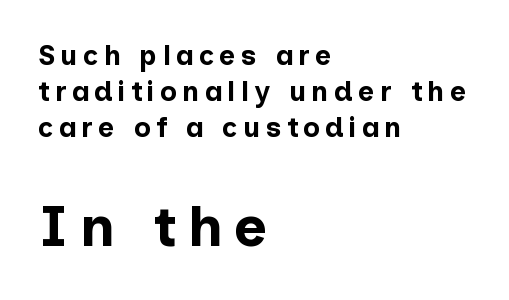
The lower block of text is set noticeably larger than the block above it. The leading is moderate, giving the passage an even texture. Posture: vertical. This sample uses a sans-serif face. Typeset ragged right — the left edge is the straight one. The space directly below the letters is spotless.
